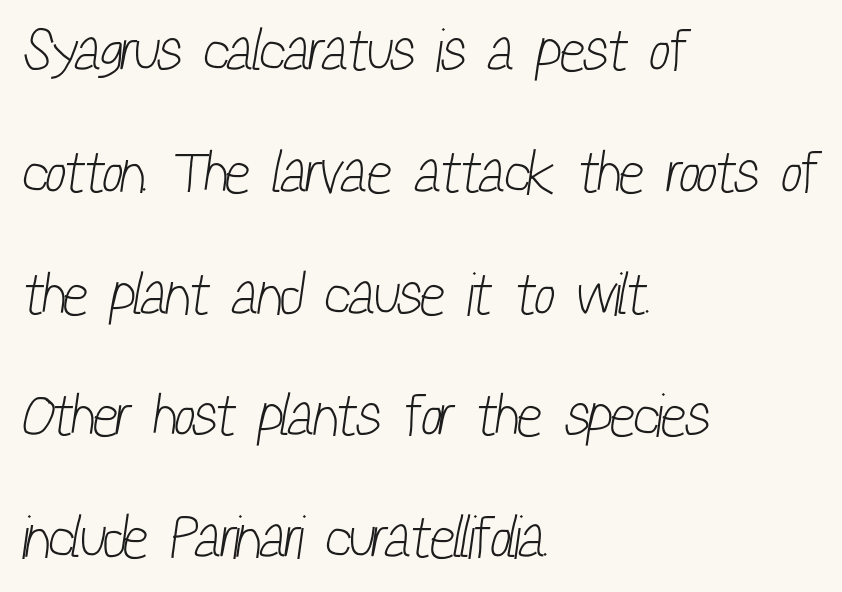
{"serif": "no", "bold": "no", "weight": "light", "width": "condensed", "stroke_contrast": "low", "x_height": "medium", "monospaced": "no", "underline": "no", "align": "left", "line_spacing": "loose", "line_spacing_ratio": 2.03, "letter_spacing": "normal", "letter_spacing_em": 0.0, "glyph_px": 60}
